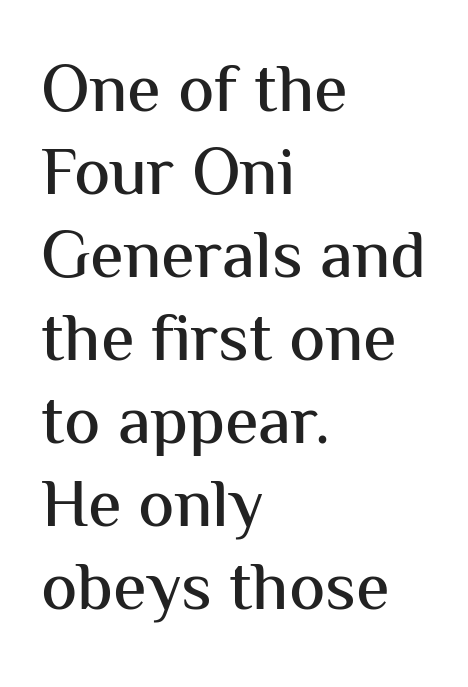
Q: Is the text italic (slanted)? A: No, it is upright.
Q: Is the typeface a serif or a sans-serif typeface? A: Sans-serif.
Q: Is the text underlined? A: No.
Q: How is the paragraph aligned? A: Left-aligned.
Q: Is the spacing between letters normal or unusually wide? A: Normal.
Q: Width (condensed, normal, or wide)? A: Normal.
Q: Stroke contrast? A: Medium.
Q: x-height? A: Medium.
Q: Monospaced? A: No.
